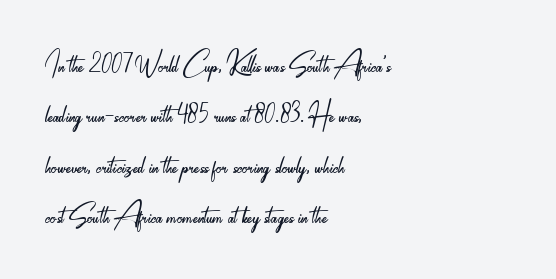
{"serif": "no", "bold": "no", "weight": "light", "width": "condensed", "stroke_contrast": "low", "x_height": "small", "monospaced": "no", "underline": "no", "align": "left", "line_spacing": "normal", "line_spacing_ratio": 1.36, "letter_spacing": "normal", "letter_spacing_em": 0.0, "glyph_px": 37}
